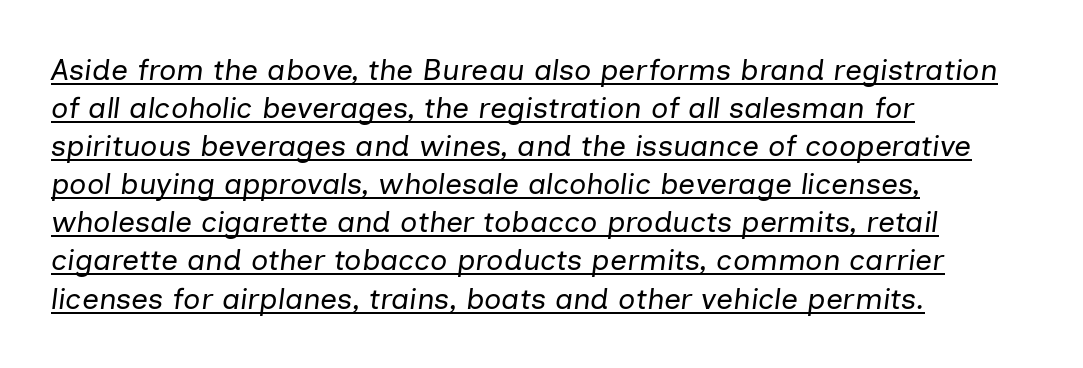
{"italic": "yes", "lean": "right", "slant_degrees": 7, "bold": "no", "weight": "regular", "width": "normal", "stroke_contrast": "low", "x_height": "medium", "monospaced": "no", "underline": "yes", "align": "left", "line_spacing": "normal", "line_spacing_ratio": 1.27, "letter_spacing": "normal", "letter_spacing_em": 0.0, "glyph_px": 30}
